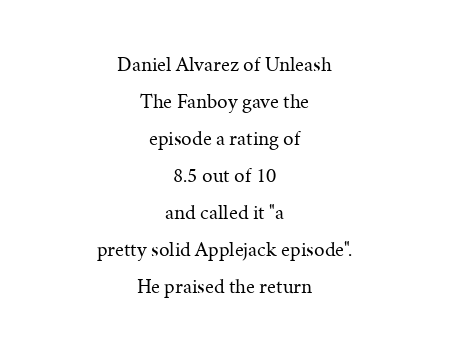
The image shows 21 px text type, upright; set centered, line spacing 1.76x, normal letter spacing, not underlined.
